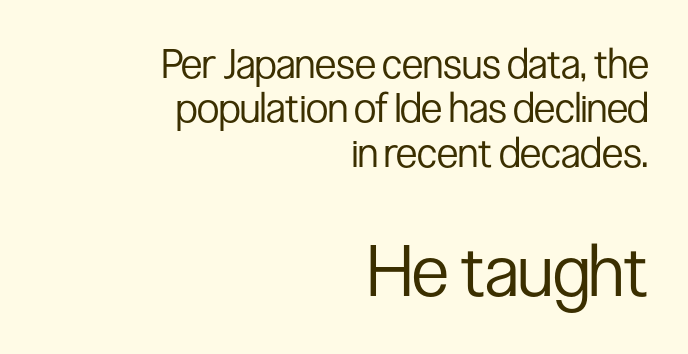
The letters in the lower block stand taller than those in the block above. Leading: reduced. The letterforms sit shoulder to shoulder at normal distance. The strokes are not fattened; the text isn't bold. Alignment: flush right.
